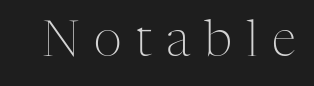
The image shows 49 px light serif type, upright; set unusually wide letter spacing (+0.3 em), not underlined; medium stroke contrast and a medium x-height.
